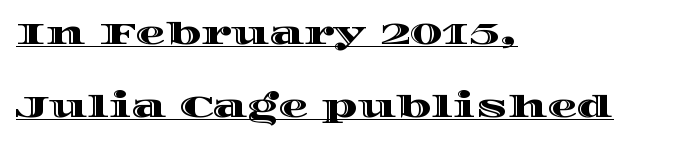
The image shows 30 px wide type, upright; set left-aligned, loose line spacing (2.44x), normal letter spacing, underlined; a large x-height.
